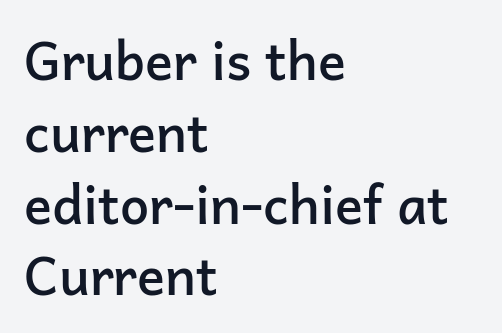
Q: Is the text bold? A: Semi-bold.
Q: Is the text italic (slanted)? A: No, it is upright.
Q: Is the typeface a serif or a sans-serif typeface? A: Sans-serif.
Q: Is the text underlined? A: No.
Q: How is the paragraph aligned? A: Left-aligned.
Q: Is the spacing between letters normal or unusually wide? A: Normal.
Q: Is the spacing between lines tight, normal or loose? A: Normal.
Q: Width (condensed, normal, or wide)? A: Normal.
Q: Stroke contrast? A: Low.
Q: x-height? A: Medium.
Q: Monospaced? A: No.
